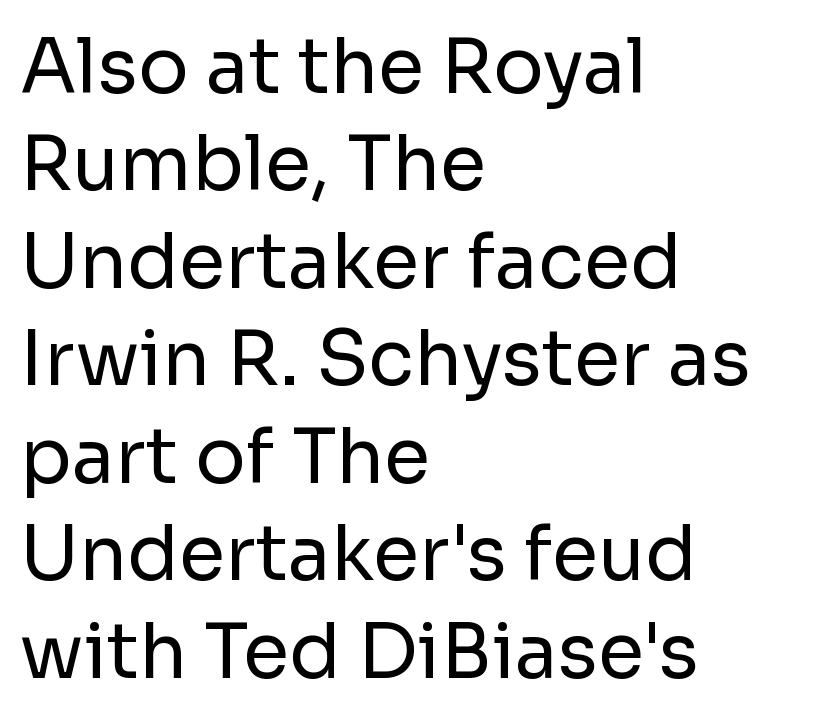
Reading down the block, your eye returns to a fixed left position each line. The typesetting does not lean heavy: it is not bold. Observe the absence of serifs on each vertical stroke in this sample. Quick note: underline off. The passage shown is typed in a proportional face where columns would drift. Is there much room between lines? A standard amount, neither cramped nor airy.
